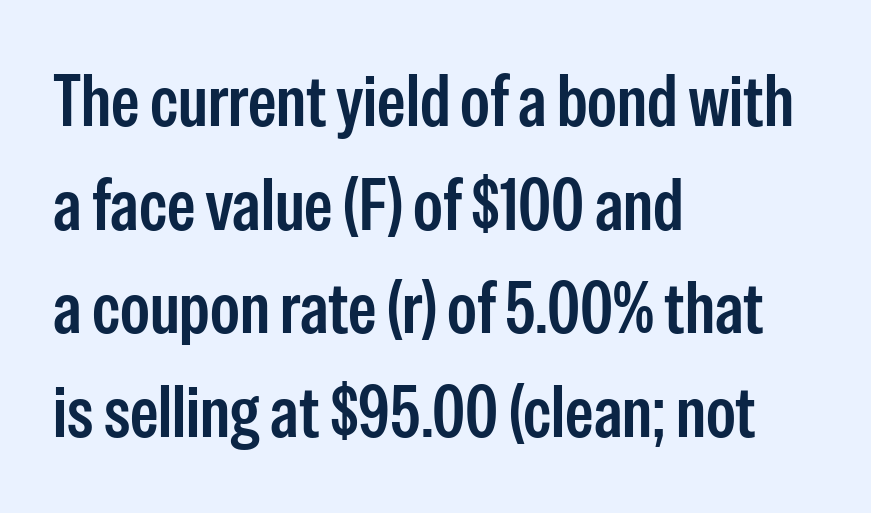
The image shows 72 px semibold, condensed sans-serif type, upright; set left-aligned, normal line spacing (1.44x), normal letter spacing, not underlined; low stroke contrast and a medium x-height.
